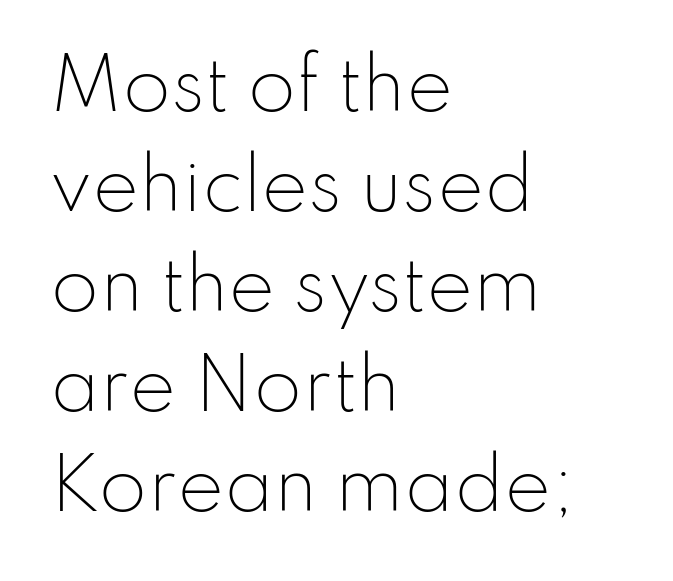
The image shows 70 px light sans-serif type, upright; set left-aligned, normal line spacing (1.43x), normal letter spacing, not underlined; low stroke contrast and a small x-height.
